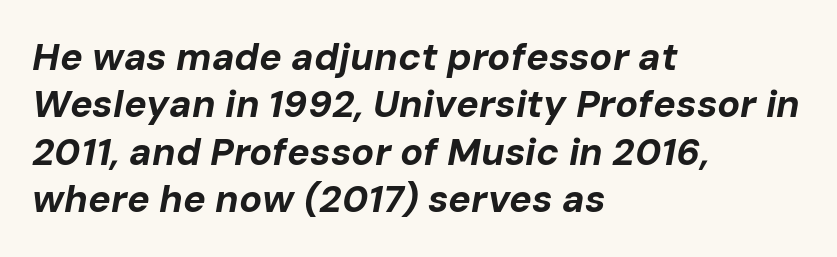
Q: Is the text bold? A: Yes.
Q: Is the text italic (slanted)? A: Yes, it leans right by about 10 degrees.
Q: Is the text underlined? A: No.
Q: How is the paragraph aligned? A: Left-aligned.
Q: Is the spacing between letters normal or unusually wide? A: Normal.
Q: Is the spacing between lines tight, normal or loose? A: Normal.
Q: Width (condensed, normal, or wide)? A: Normal.
Q: Stroke contrast? A: Low.
Q: x-height? A: Medium.
Q: Monospaced? A: No.
